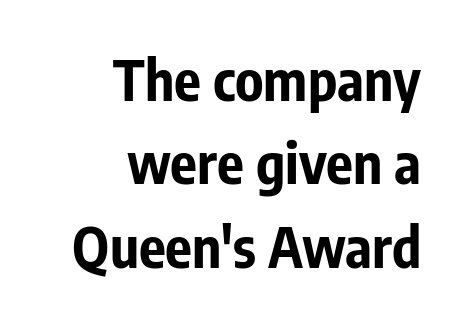
Q: Is the text bold? A: Yes.
Q: Is the text italic (slanted)? A: No, it is upright.
Q: Is the typeface a serif or a sans-serif typeface? A: Sans-serif.
Q: Is the text underlined? A: No.
Q: How is the paragraph aligned? A: Right-aligned.
Q: Is the spacing between letters normal or unusually wide? A: Normal.
Q: Is the spacing between lines tight, normal or loose? A: Normal.
Q: Width (condensed, normal, or wide)? A: Condensed.
Q: Stroke contrast? A: Low.
Q: x-height? A: Medium.
Q: Monospaced? A: No.
